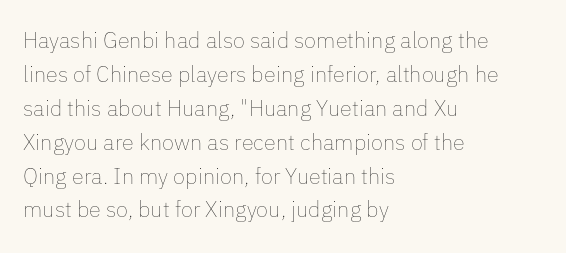
These lines stack with their left ends in a neat column. Any mark beneath the type? The region is blank. Short note: letters normally spaced. The type sits square on the baseline with zero lean.
